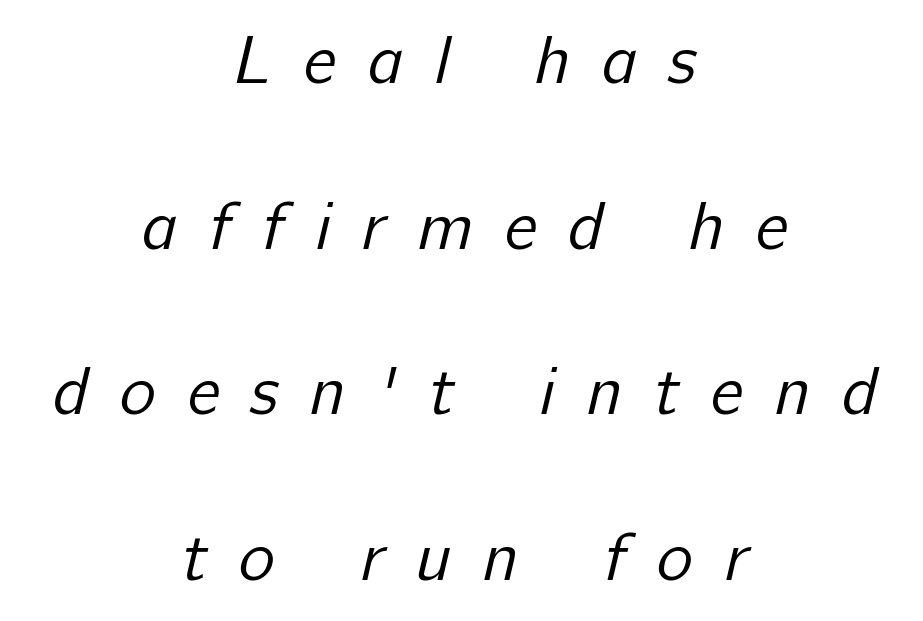
{"serif": "no", "bold": "no", "weight": "regular", "width": "normal", "stroke_contrast": "low", "x_height": "medium", "monospaced": "no", "underline": "no", "align": "center", "line_spacing": "loose", "line_spacing_ratio": 2.4, "letter_spacing": "wide", "letter_spacing_em": 0.45, "glyph_px": 69}
